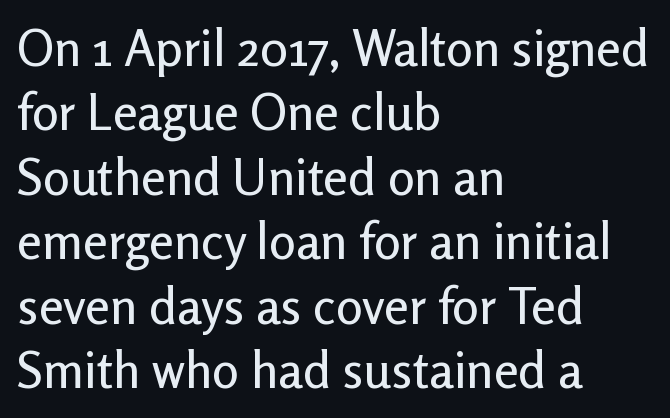
{"serif": "no", "italic": "no", "width": "normal", "stroke_contrast": "low", "x_height": "medium", "monospaced": "no", "underline": "no", "align": "left", "line_spacing": "normal", "line_spacing_ratio": 1.29, "letter_spacing": "normal", "letter_spacing_em": 0.0, "glyph_px": 50}
